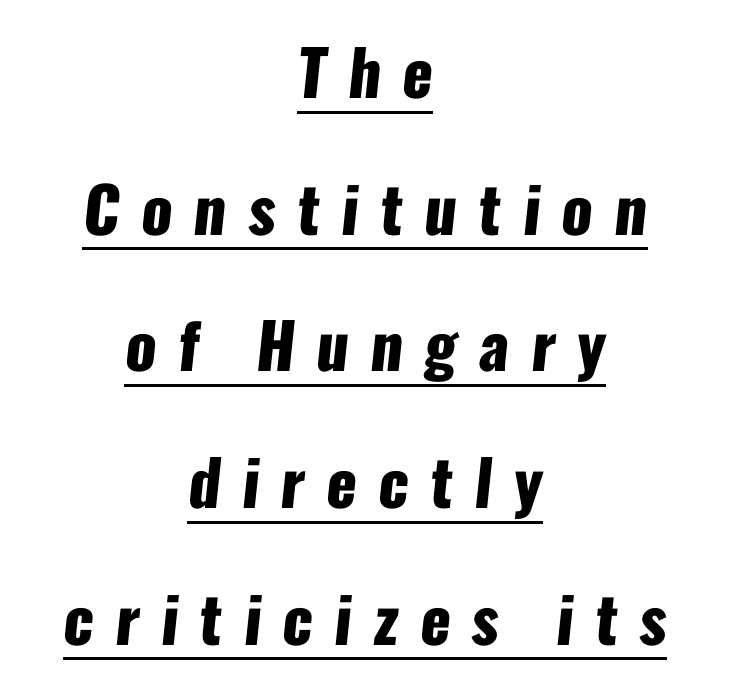
Q: Is the text bold? A: Yes.
Q: Is the typeface a serif or a sans-serif typeface? A: Sans-serif.
Q: Is the text underlined? A: Yes.
Q: How is the paragraph aligned? A: Centered.
Q: Is the spacing between letters normal or unusually wide? A: Unusually wide.
Q: Is the spacing between lines tight, normal or loose? A: Loose.
Q: Width (condensed, normal, or wide)? A: Condensed.
Q: Stroke contrast? A: Low.
Q: x-height? A: Medium.
Q: Monospaced? A: No.
